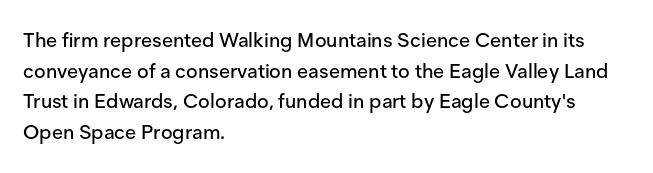
Posture: upright roman. Where is the straight margin? On the left. The passage shown stacks its lines at a standard gap. The passage shown is not underscored anywhere. The tracking reads as untouched default to a designer's eye.
